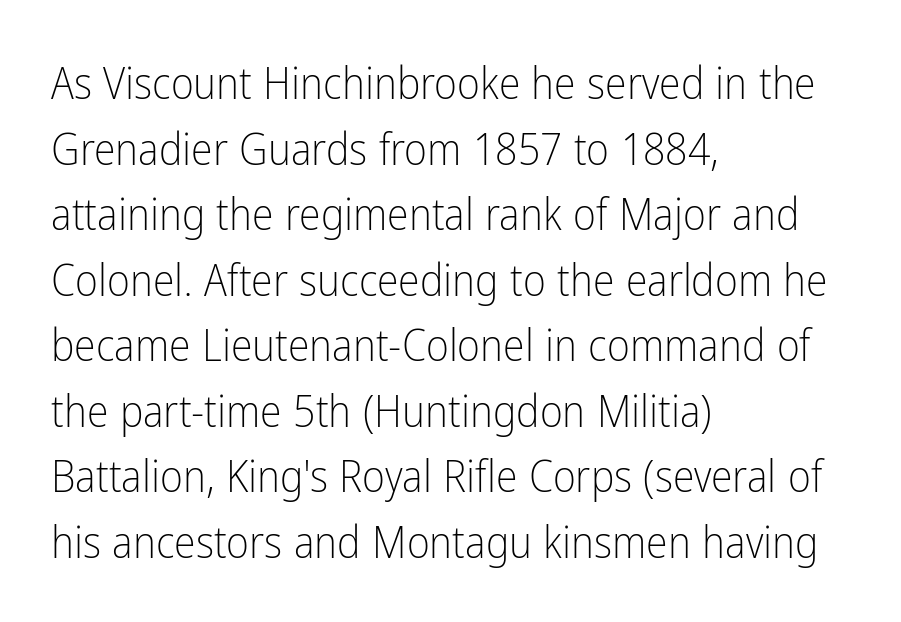
The image shows 44 px light, condensed sans-serif type, upright; set left-aligned, normal line spacing (1.49x), normal letter spacing, not underlined; low stroke contrast and a medium x-height.
